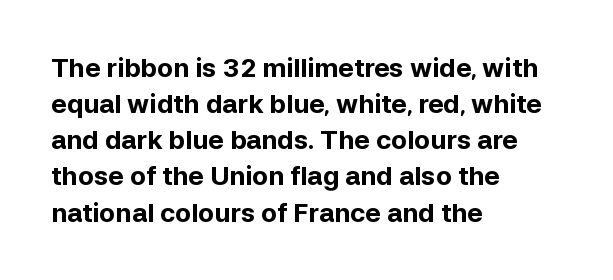
Q: Is the text bold? A: Yes.
Q: Is the text italic (slanted)? A: No, it is upright.
Q: Is the text underlined? A: No.
Q: How is the paragraph aligned? A: Left-aligned.
Q: Is the spacing between letters normal or unusually wide? A: Normal.
Q: Is the spacing between lines tight, normal or loose? A: Normal.
